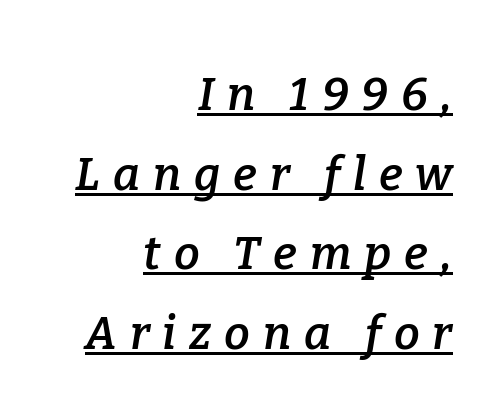
The image shows 46 px semibold serif type, italic (leaning right); set right-aligned, line spacing 1.73x, unusually wide letter spacing (+0.28 em), underlined; low stroke contrast and a medium x-height.
